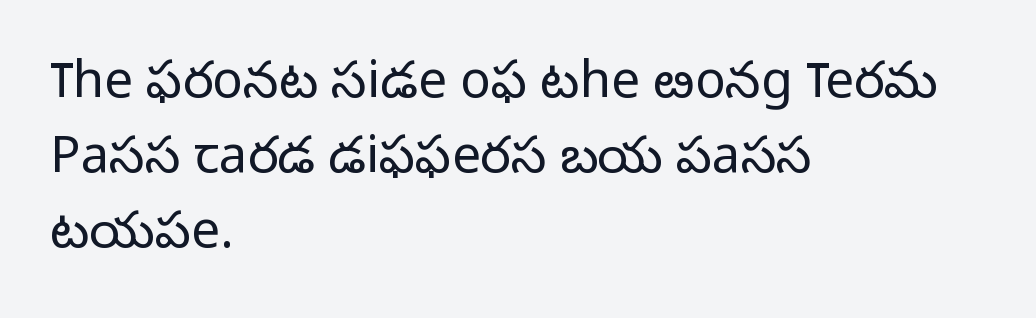
The image shows 51 px light sans-serif type, upright; set left-aligned, normal line spacing (1.47x), normal letter spacing, not underlined; low stroke contrast and a medium x-height.
